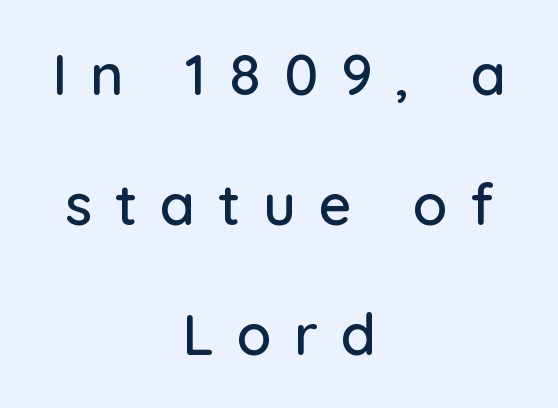
The rendering uses natural spacing where letterforms have individual widths. The paragraph shown floats in the horizontal middle. The line texture is sparse and dotted thanks to wide tracking. The passage shown is not underscored anywhere. Quick note: interline space is abundant.
